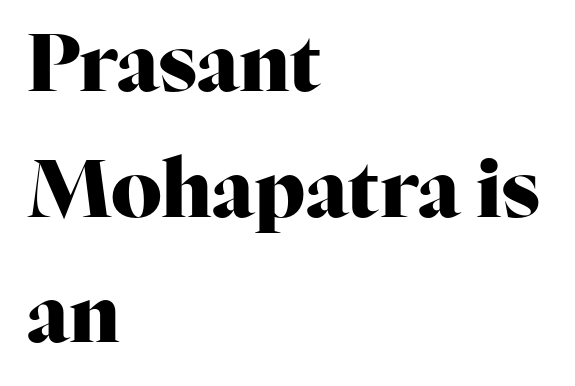
{"serif": "yes", "italic": "no", "bold": "yes", "weight": "heavy", "width": "normal", "stroke_contrast": "high", "x_height": "medium", "monospaced": "no", "underline": "no", "align": "left", "line_spacing": "normal", "line_spacing_ratio": 1.57, "letter_spacing": "normal", "letter_spacing_em": 0.0, "glyph_px": 80}
